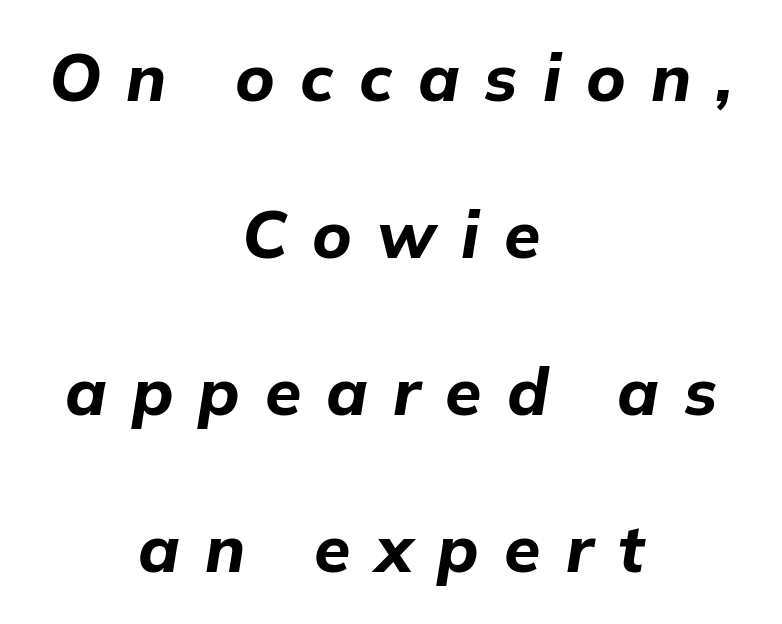
{"italic": "yes", "lean": "right", "slant_degrees": 9, "bold": "yes", "weight": "bold", "width": "normal", "stroke_contrast": "low", "x_height": "medium", "monospaced": "no", "underline": "no", "align": "center", "line_spacing": "loose", "line_spacing_ratio": 2.38, "letter_spacing": "wide", "letter_spacing_em": 0.38, "glyph_px": 66}
